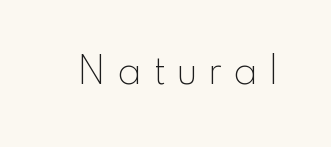
{"serif": "no", "italic": "no", "bold": "no", "weight": "thin", "width": "normal", "x_height": "small", "monospaced": "no", "underline": "no", "letter_spacing": "wide", "letter_spacing_em": 0.3, "glyph_px": 39}
